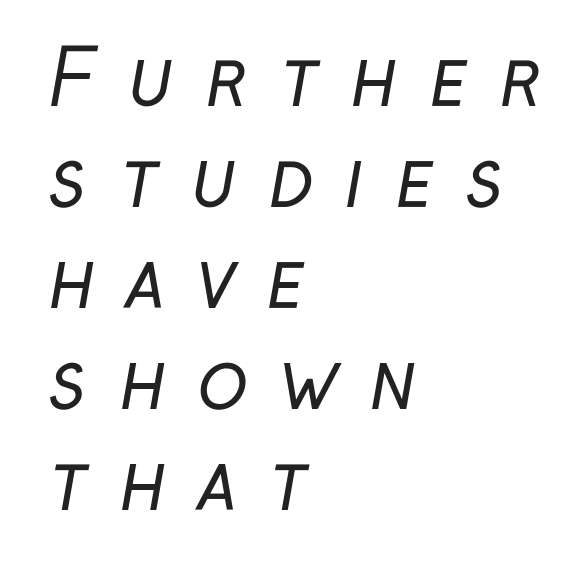
{"serif": "no", "bold": "no", "weight": "regular", "width": "condensed", "stroke_contrast": "low", "x_height": "medium", "monospaced": "no", "underline": "no", "align": "left", "line_spacing": "normal", "line_spacing_ratio": 1.33, "letter_spacing": "wide", "letter_spacing_em": 0.42, "glyph_px": 76}
